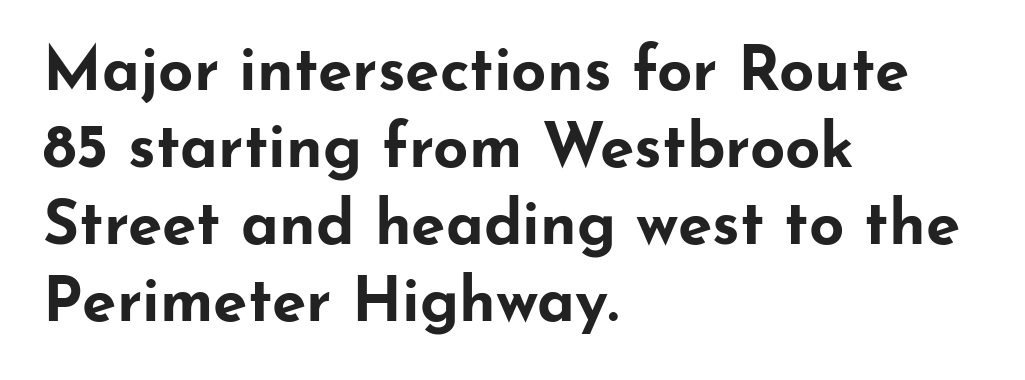
What kind of face is this? One without serifs — a sans. Each glyph is drawn with heavy, bold strokes. Underline: absent. Posture: straight, roman, zero tilt.
